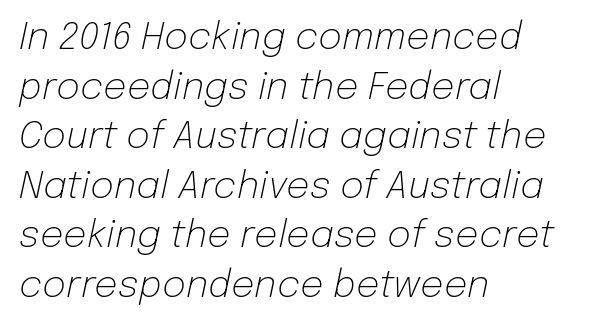
The image shows 37 px light type, italic (leaning right); set left-aligned, normal line spacing (1.34x), normal letter spacing, not underlined; low stroke contrast and a medium x-height.
